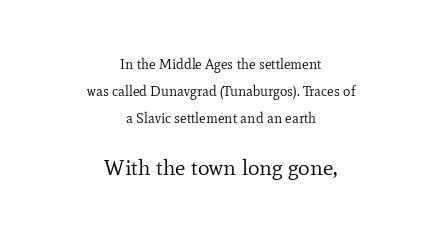
This block would shrink considerably if given ordinary leading; it's expanded now. Compared with typical body copy, the letter spacing here is the same. The axis of the letterforms is exactly vertical. This sample is center-justified, so both line endings float freely. A bare baseline throughout the passage. Heft: none added — not bold.
